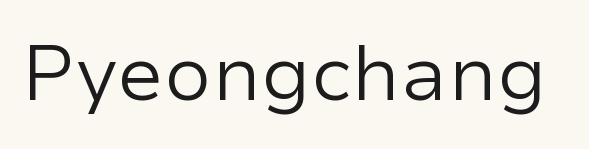
{"serif": "no", "italic": "no", "bold": "no", "weight": "regular", "width": "normal", "stroke_contrast": "low", "x_height": "medium", "monospaced": "no", "underline": "no", "letter_spacing": "normal", "letter_spacing_em": 0.0, "glyph_px": 78}
